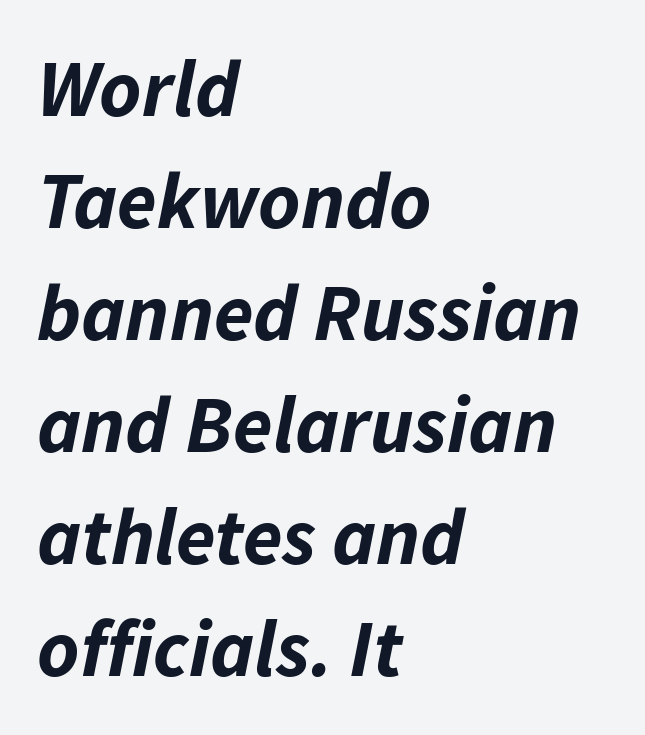
An italicized treatment has been applied to the whole sample. Proportional: the letters do not fall into vertical columns. Beneath every word, the page is bare. There is no visible air inserted between adjacent glyphs. Heavy, bold letterforms.
